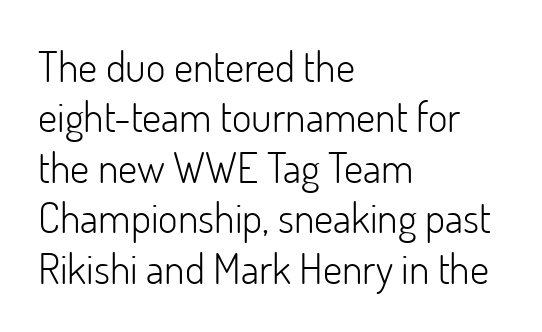
{"serif": "no", "italic": "no", "bold": "no", "weight": "light", "width": "normal", "stroke_contrast": "low", "x_height": "small", "monospaced": "no", "underline": "no", "align": "left", "line_spacing_ratio": 1.2, "letter_spacing": "normal", "letter_spacing_em": 0.0, "glyph_px": 42}
